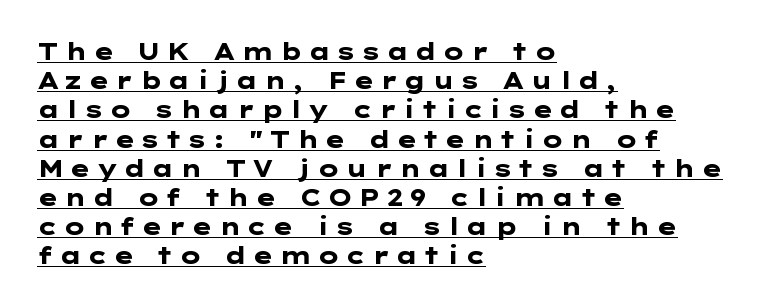
Set as a true bold cut, around the 700 mark. Ordinary non-slanted type is in use. Casual observation: everything's shoved over to the left. Display-style spreading of the glyphs; the letterfit is very open. Each new line begins a customary step beneath the previous one.
